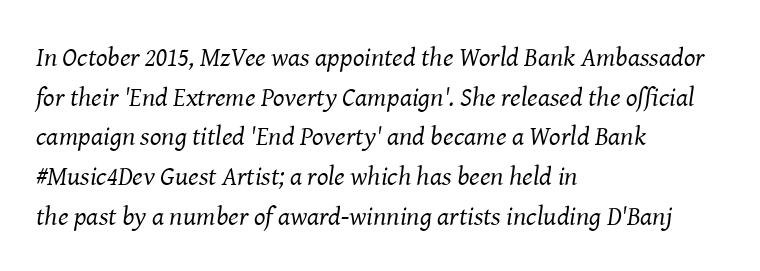
The space directly below the letters is spotless. Posture: slanted. Compared with typical paragraphs, the rows here are spaced about the same. Weight: in the light-to-regular range. Typeset ragged right — the left edge is the straight one.
